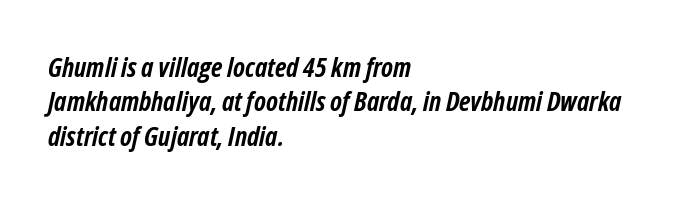
The image shows 27 px bold type, italic (leaning right); set left-aligned, normal line spacing (1.27x), normal letter spacing, not underlined.
